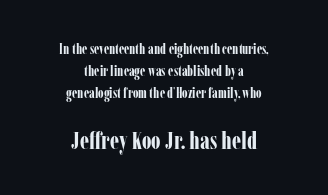
The image shows 24 px bold type, upright; set centered, normal line spacing (1.58x), normal letter spacing, not underlined; the second (bottom) block is 1.71x larger.
